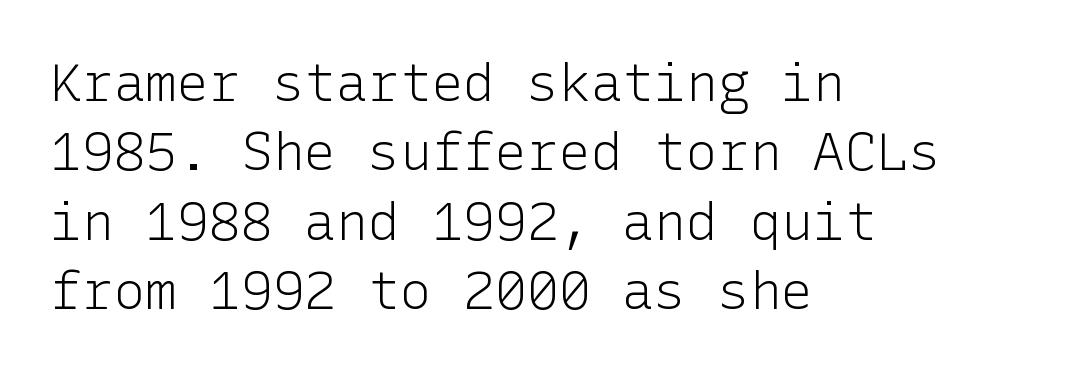
Every row of glyphs begins at an identical x-position on the left. Tracking value appears to be zero — textbook default spacing. Letterform terminals end flat and unadorned throughout the passage. The strokes are not fattened; the text isn't bold.
